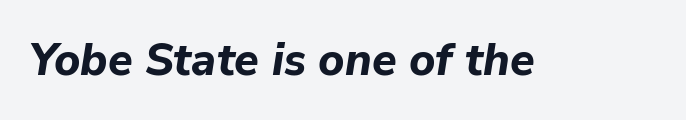
Q: Is the text bold? A: Yes.
Q: Is the text italic (slanted)? A: Yes, it leans right by about 9 degrees.
Q: Is the text underlined? A: No.
Q: Is the spacing between letters normal or unusually wide? A: Normal.
Q: Width (condensed, normal, or wide)? A: Normal.
Q: Stroke contrast? A: Low.
Q: x-height? A: Medium.
Q: Monospaced? A: No.
